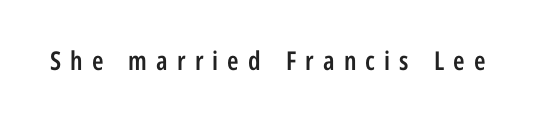
The image shows 26 px text type, upright; set unusually wide letter spacing (+0.35 em), not underlined.
